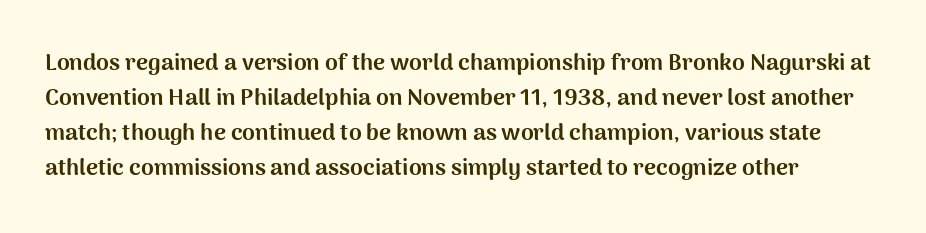
Heft: maximum for text — a bold. Notice how descenders clear the ascenders below comfortably — that's standard leading. Words appear dense and cohesive because spacing is normal. If you drew a line through each stem, it would be perfectly vertical. Type without underlining.
